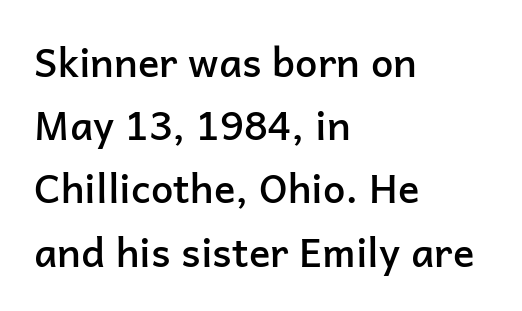
{"serif": "no", "italic": "no", "bold": "semi", "weight": "semibold", "width": "normal", "stroke_contrast": "low", "x_height": "medium", "monospaced": "no", "underline": "no", "align": "left", "line_spacing": "normal", "line_spacing_ratio": 1.58, "letter_spacing": "normal", "letter_spacing_em": 0.0, "glyph_px": 40}
